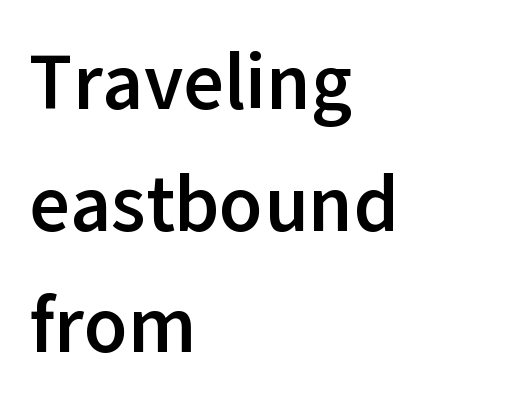
{"serif": "no", "italic": "no", "bold": "yes", "weight": "semibold", "width": "normal", "stroke_contrast": "low", "x_height": "medium", "monospaced": "no", "underline": "no", "align": "left", "line_spacing": "normal", "line_spacing_ratio": 1.56, "letter_spacing": "normal", "letter_spacing_em": 0.0, "glyph_px": 78}
